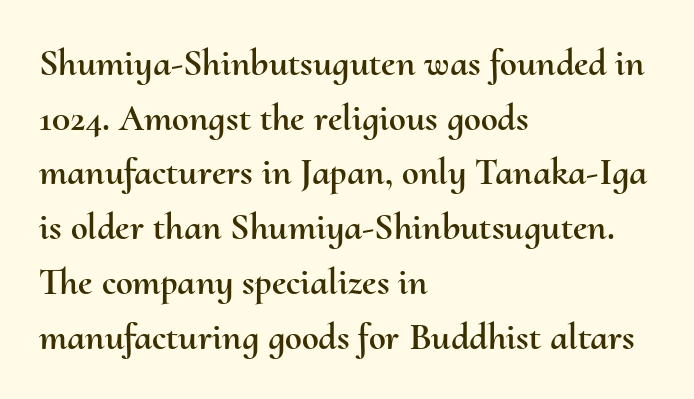
The image shows 38 px text type, upright; set left-aligned, normal line spacing (1.44x), normal letter spacing, not underlined; medium stroke contrast and a small x-height.
